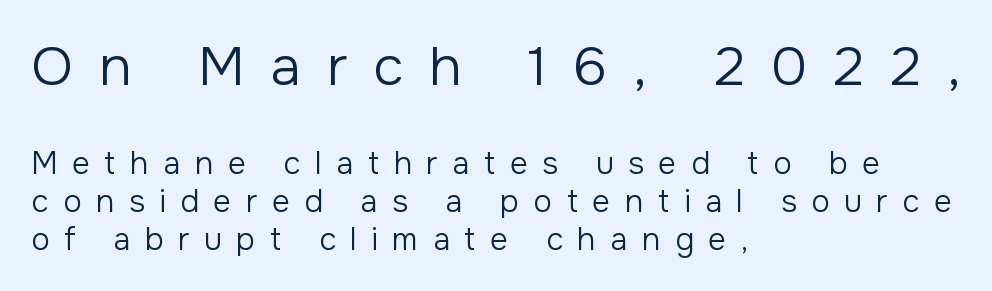
Q: Is the text bold? A: No.
Q: Is the text italic (slanted)? A: No, it is upright.
Q: Is the typeface a serif or a sans-serif typeface? A: Sans-serif.
Q: Is the text underlined? A: No.
Q: How is the paragraph aligned? A: Left-aligned.
Q: Is the spacing between letters normal or unusually wide? A: Unusually wide.
Q: Which block of text is set in a larger size, the first (top) or the second (bottom)? A: The first (top) one.
Q: Width (condensed, normal, or wide)? A: Normal.
Q: Stroke contrast? A: Low.
Q: x-height? A: Medium.
Q: Monospaced? A: No.
